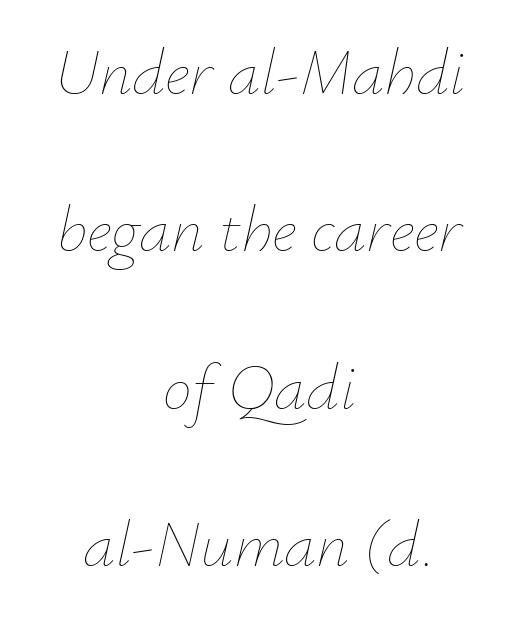
The image shows 65 px thin type, italic (leaning right); set centered, loose line spacing (2.42x), normal letter spacing, not underlined; low stroke contrast and a small x-height.
